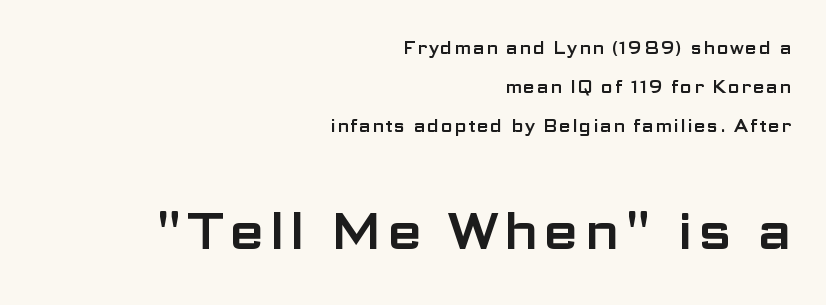
{"serif": "no", "italic": "no", "width": "wide", "stroke_contrast": "low", "x_height": "medium", "monospaced": "no", "underline": "no", "align": "right", "line_spacing": "loose", "line_spacing_ratio": 2.3, "larger_block": "second", "size_ratio": 3.0, "glyph_px": 51}
